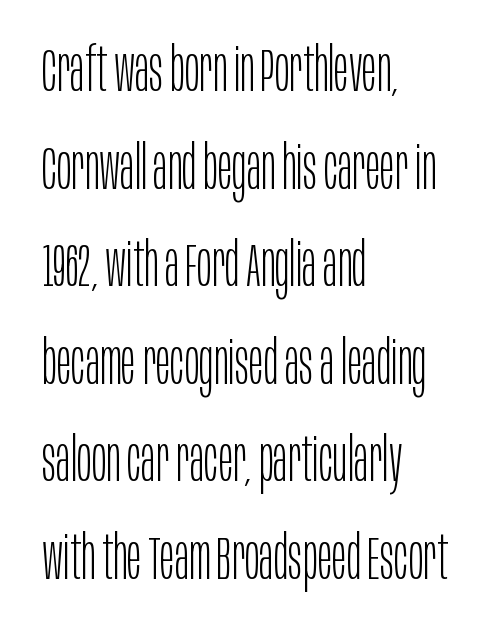
The image shows 61 px light, condensed sans-serif type, upright; set left-aligned, normal line spacing (1.6x), normal letter spacing, not underlined; low stroke contrast and a large x-height.
